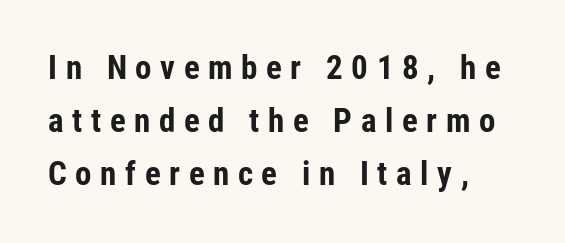
Is this a fixed-width face? No — the glyphs have proportional, varying widths. The rag falls on the right side of this text block. The letters stand straight up with perfectly vertical stems. Grotesque or geometric, the face here clearly has no serifs. A full-strength bold gives these letters their thick strokes. A bare baseline throughout the passage.
